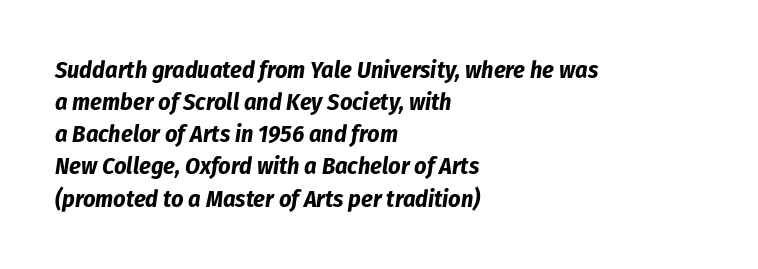
Q: Is the text bold? A: Yes.
Q: Is the text italic (slanted)? A: Yes, it leans right by about 8 degrees.
Q: Is the text underlined? A: No.
Q: How is the paragraph aligned? A: Left-aligned.
Q: Is the spacing between letters normal or unusually wide? A: Normal.
Q: Is the spacing between lines tight, normal or loose? A: Normal.
